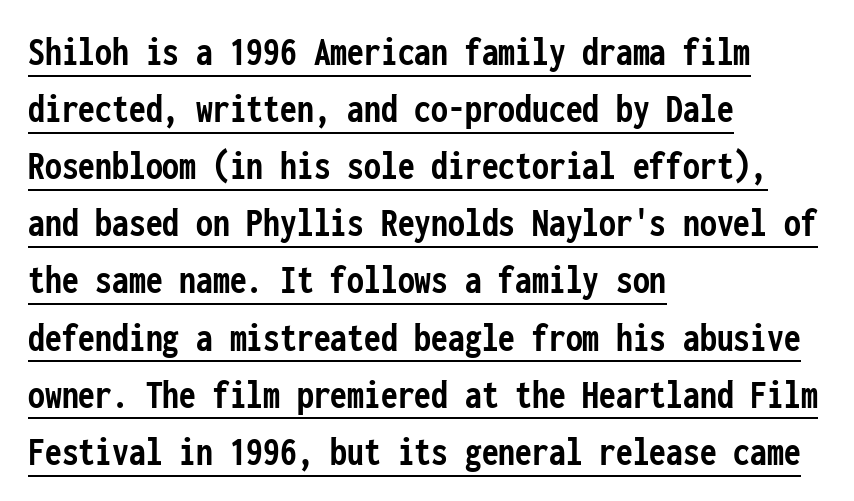
{"serif": "no", "italic": "no", "bold": "yes", "weight": "semibold", "width": "condensed", "stroke_contrast": "low", "x_height": "medium", "monospaced": "yes", "underline": "yes", "align": "left", "line_spacing": "normal", "line_spacing_ratio": 1.36, "letter_spacing": "normal", "letter_spacing_em": 0.0, "glyph_px": 42}
